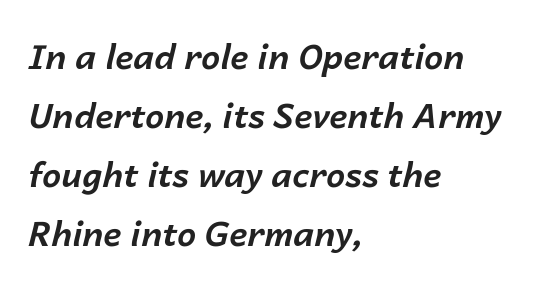
{"italic": "yes", "lean": "right", "slant_degrees": 14, "bold": "yes", "weight": "bold", "width": "normal", "stroke_contrast": "low", "x_height": "medium", "monospaced": "no", "underline": "no", "align": "left", "line_spacing_ratio": 1.74, "letter_spacing": "normal", "letter_spacing_em": 0.0, "glyph_px": 34}
